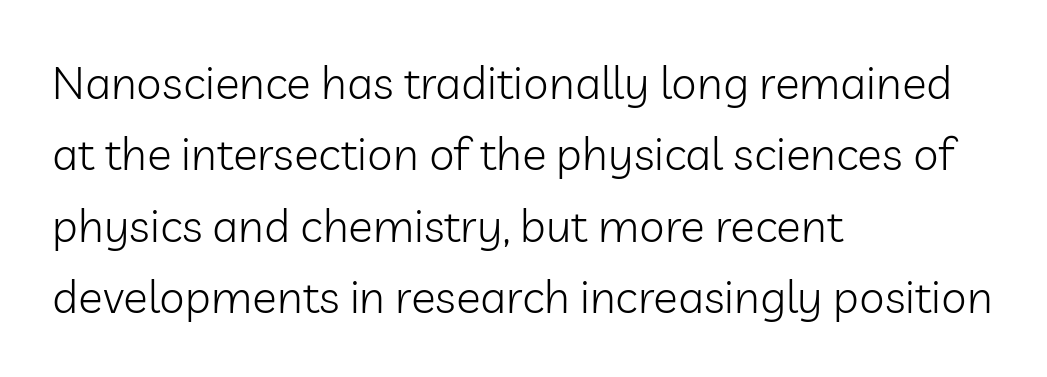
Standard letterfit; no display-style spreading of the glyphs. A classic flush-left, rag-right setting is used for this passage. A quiet, ordinary-to-light weight characterises the typeface. If you measured baseline to baseline, you'd find a middling distance. The type family on display is of the sans-serif kind. Italic? Not at all — the glyphs are vertical.
